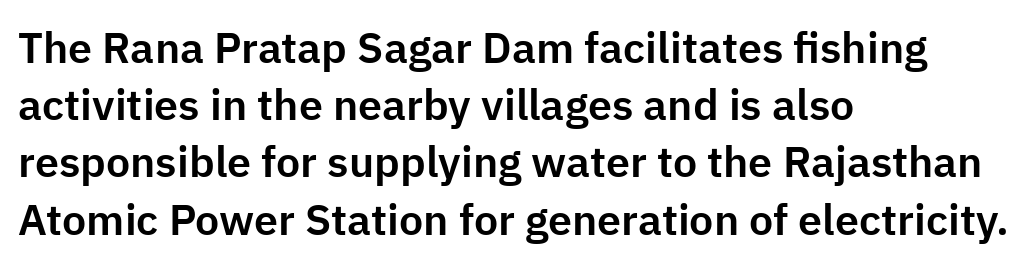
{"serif": "no", "italic": "no", "width": "normal", "stroke_contrast": "low", "x_height": "medium", "monospaced": "no", "underline": "no", "align": "left", "line_spacing": "normal", "line_spacing_ratio": 1.33, "letter_spacing": "normal", "letter_spacing_em": 0.0, "glyph_px": 43}
